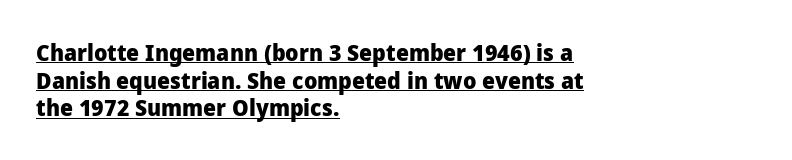
Q: Is the text bold? A: Yes.
Q: Is the text italic (slanted)? A: No, it is upright.
Q: Is the text underlined? A: Yes.
Q: How is the paragraph aligned? A: Left-aligned.
Q: Is the spacing between letters normal or unusually wide? A: Normal.
